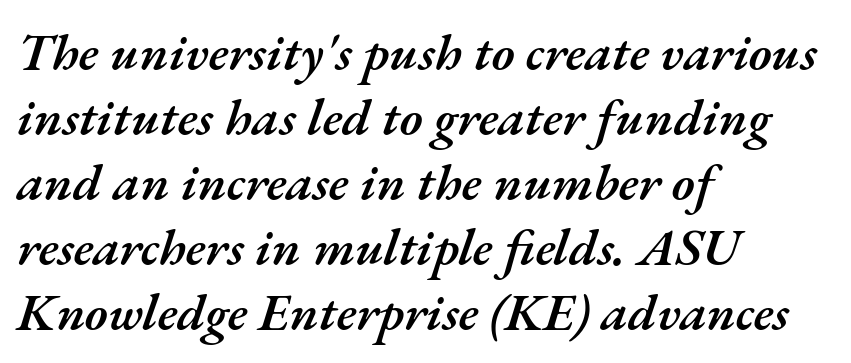
Q: Is the text bold? A: Semi-bold.
Q: Is the text italic (slanted)? A: Yes, it leans right by about 17 degrees.
Q: Is the text underlined? A: No.
Q: How is the paragraph aligned? A: Left-aligned.
Q: Is the spacing between letters normal or unusually wide? A: Normal.
Q: Is the spacing between lines tight, normal or loose? A: Normal.
Q: Width (condensed, normal, or wide)? A: Normal.
Q: Stroke contrast? A: Medium.
Q: x-height? A: Small.
Q: Monospaced? A: No.
